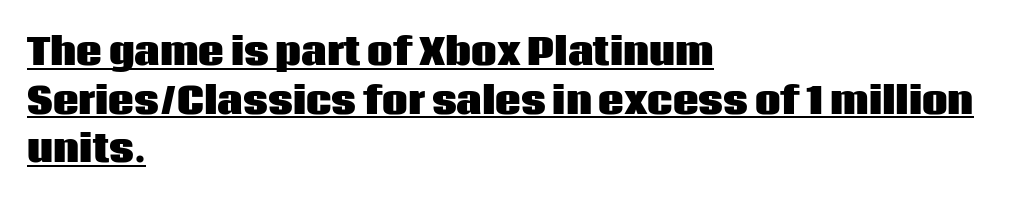
{"serif": "no", "italic": "no", "bold": "yes", "weight": "heavy", "width": "normal", "stroke_contrast": "low", "x_height": "large", "monospaced": "no", "underline": "yes", "align": "left", "line_spacing": "normal", "line_spacing_ratio": 1.35, "letter_spacing": "normal", "letter_spacing_em": 0.0, "glyph_px": 36}
